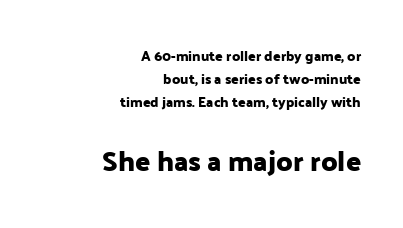
The image shows 28 px sans-serif type, upright; set right-aligned, normal line spacing (1.66x), normal letter spacing, not underlined; the second (bottom) block is 2.0x larger; low stroke contrast and a medium x-height.
